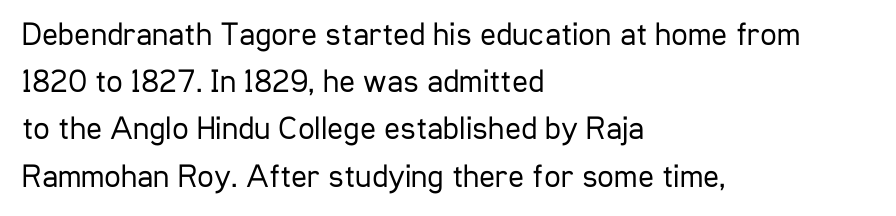
{"serif": "no", "italic": "no", "bold": "no", "weight": "regular", "width": "condensed", "stroke_contrast": "low", "x_height": "medium", "monospaced": "no", "underline": "no", "align": "left", "line_spacing": "normal", "line_spacing_ratio": 1.43, "letter_spacing": "normal", "letter_spacing_em": 0.0, "glyph_px": 33}
